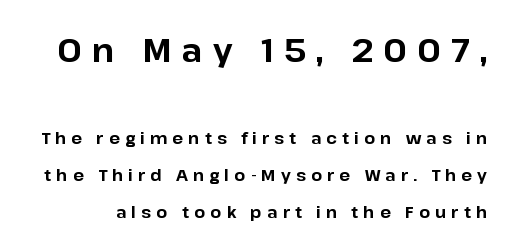
Character widths vary here, with narrow letters taking less room than wide ones. Quick note: interline space is abundant. Italic: no, the glyphs are upright roman. Chunky letters — that's bold for sure. Is the letter spacing exaggerated? Yes — the characters are pushed far apart. Stroke terminals: plain, sans-serif.
